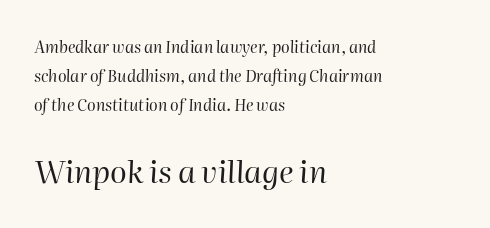
Tall strokes in this sample are angled rather than plumb. The strokes are not fattened; the text isn't bold. Each letter keeps its own natural width here, so spacing adapts to shape. Words appear dense and cohesive because spacing is normal. Left-aligned paragraph, ragged on the right.
